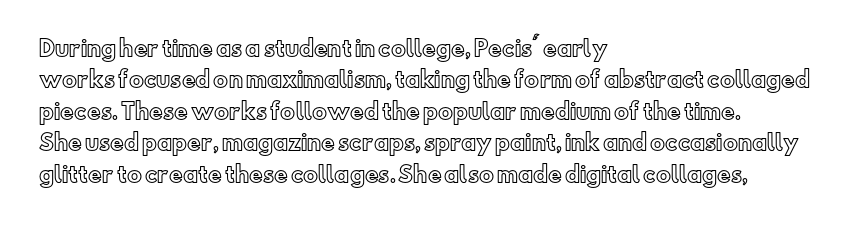
The image shows 21 px text type, upright; set left-aligned, normal line spacing (1.5x), normal letter spacing, not underlined.
